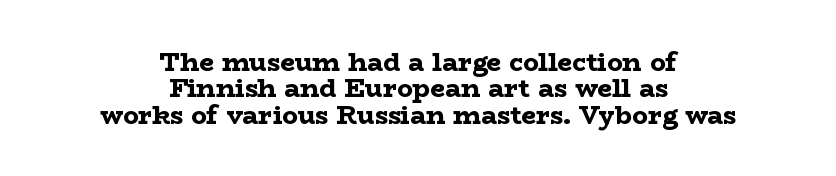
The image shows 26 px bold type, upright; set centered, tight line spacing (1.01x), normal letter spacing, not underlined.
